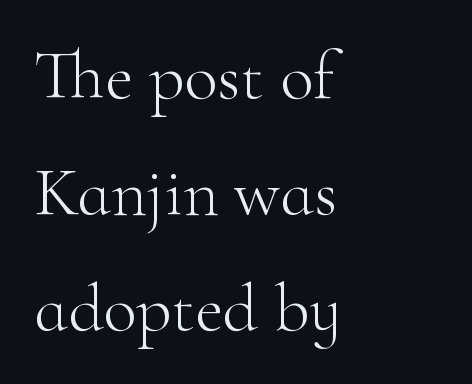
Q: Is the text bold? A: No.
Q: Is the text italic (slanted)? A: No, it is upright.
Q: Is the typeface a serif or a sans-serif typeface? A: Serif.
Q: Is the text underlined? A: No.
Q: How is the paragraph aligned? A: Left-aligned.
Q: Is the spacing between letters normal or unusually wide? A: Normal.
Q: Is the spacing between lines tight, normal or loose? A: Normal.
Q: Width (condensed, normal, or wide)? A: Normal.
Q: Stroke contrast? A: High.
Q: x-height? A: Small.
Q: Monospaced? A: No.
